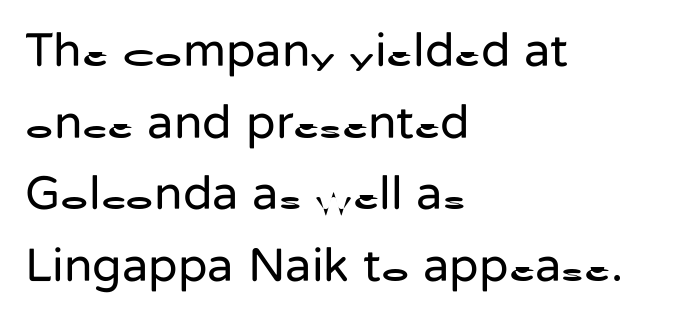
{"serif": "no", "italic": "no", "bold": "no", "weight": "regular", "width": "normal", "stroke_contrast": "low", "x_height": "medium", "monospaced": "no", "underline": "no", "align": "left", "line_spacing": "normal", "line_spacing_ratio": 1.49, "letter_spacing": "normal", "letter_spacing_em": 0.0, "glyph_px": 48}
